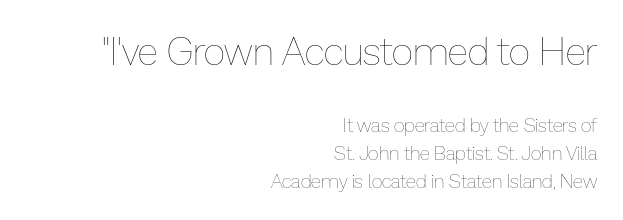
Q: Is the text bold? A: No.
Q: Is the text italic (slanted)? A: No, it is upright.
Q: Is the text underlined? A: No.
Q: How is the paragraph aligned? A: Right-aligned.
Q: Is the spacing between letters normal or unusually wide? A: Normal.
Q: Is the spacing between lines tight, normal or loose? A: Normal.
Q: Which block of text is set in a larger size, the first (top) or the second (bottom)? A: The first (top) one.
Q: Width (condensed, normal, or wide)? A: Normal.
Q: Stroke contrast? A: Low.
Q: x-height? A: Medium.
Q: Monospaced? A: No.
